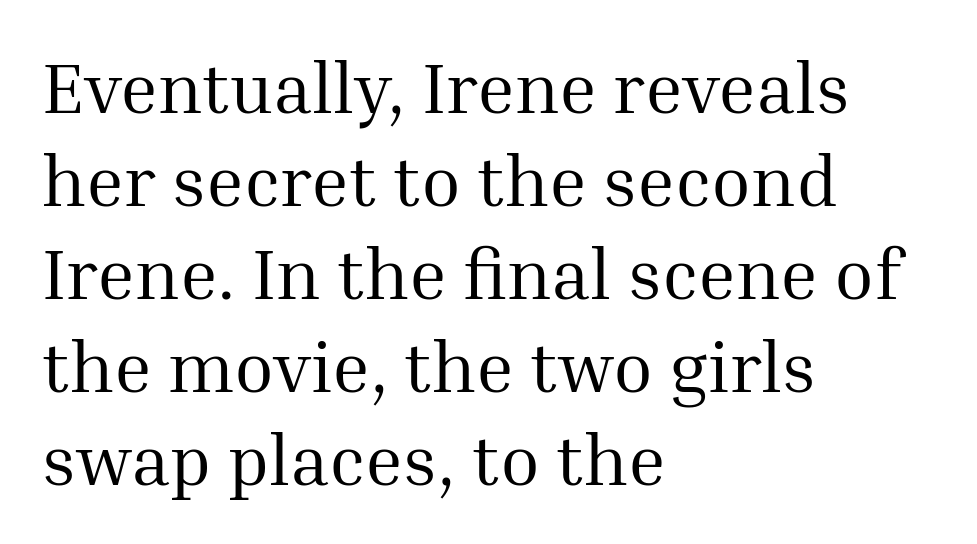
The image shows 72 px regular-weight serif type, upright; set left-aligned, normal line spacing (1.29x), normal letter spacing, not underlined; medium stroke contrast and a medium x-height.
